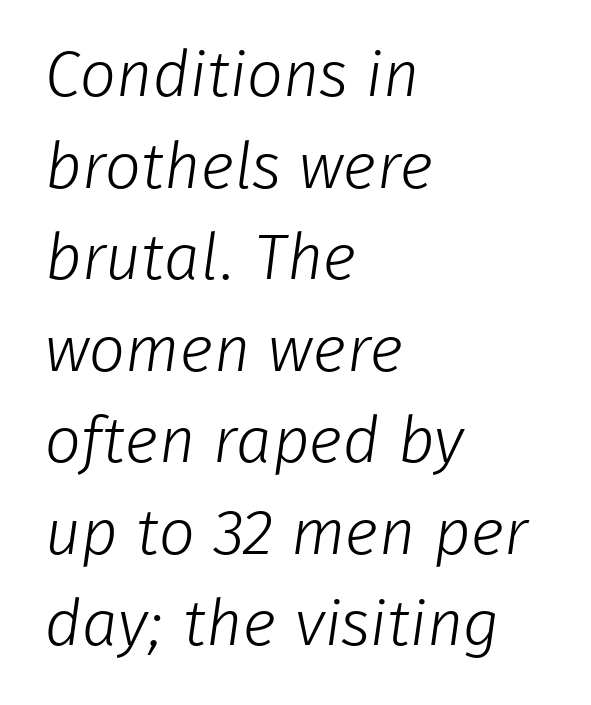
The image shows 64 px light sans-serif type; set left-aligned, normal line spacing (1.43x), normal letter spacing, not underlined; low stroke contrast and a medium x-height.
